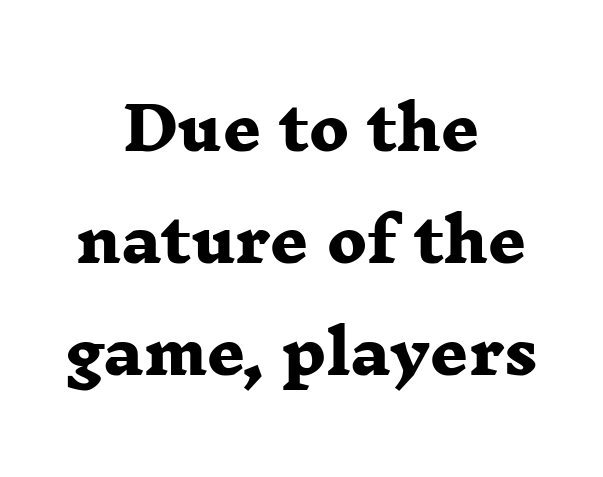
The image shows 60 px heavy, wide serif type; set centered, line spacing 1.87x, normal letter spacing, not underlined; low stroke contrast and a medium x-height.
